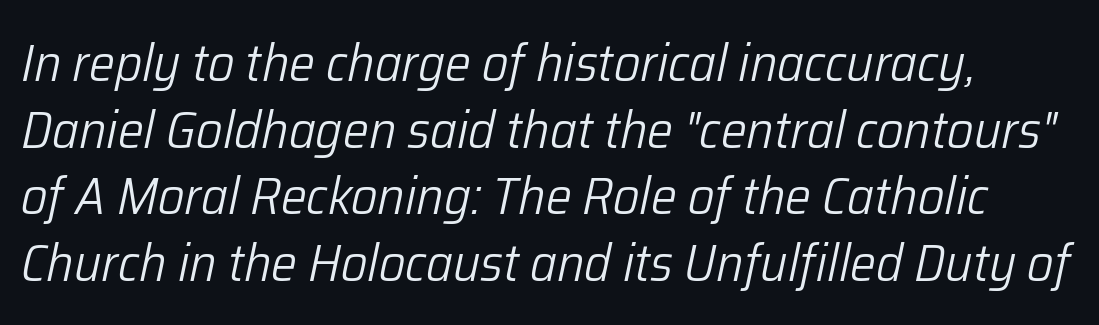
The image shows 52 px light type, italic (leaning right); set normal line spacing (1.28x), normal letter spacing, not underlined; low stroke contrast and a medium x-height.
